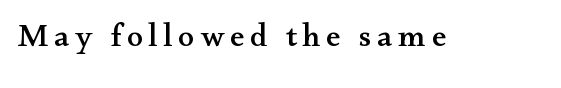
{"serif": "yes", "italic": "no", "width": "wide", "stroke_contrast": "medium", "x_height": "small", "monospaced": "no", "underline": "no", "glyph_px": 32}
